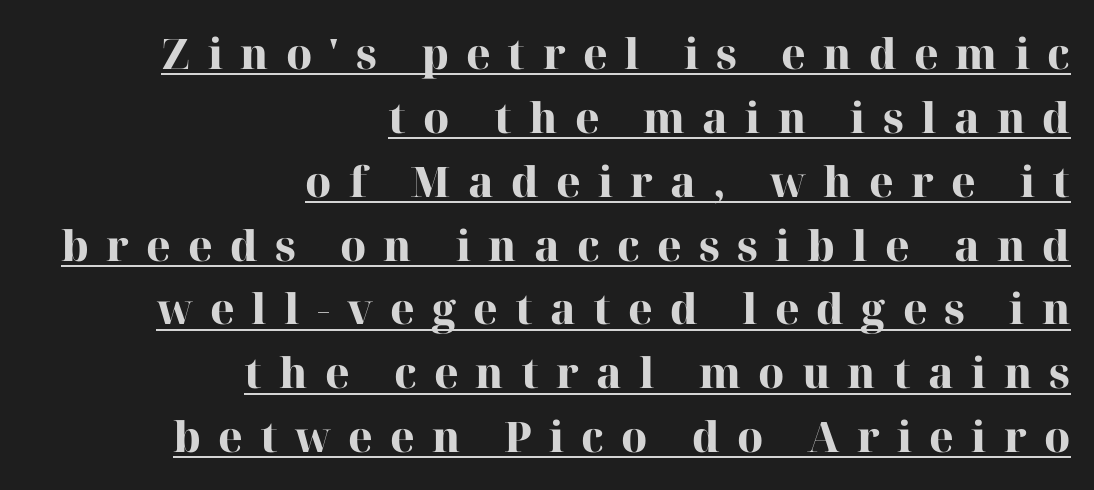
{"serif": "yes", "italic": "no", "bold": "yes", "weight": "heavy", "width": "normal", "stroke_contrast": "high", "x_height": "medium", "monospaced": "no", "underline": "yes", "align": "right", "line_spacing": "normal", "line_spacing_ratio": 1.52, "letter_spacing": "wide", "letter_spacing_em": 0.41, "glyph_px": 42}
